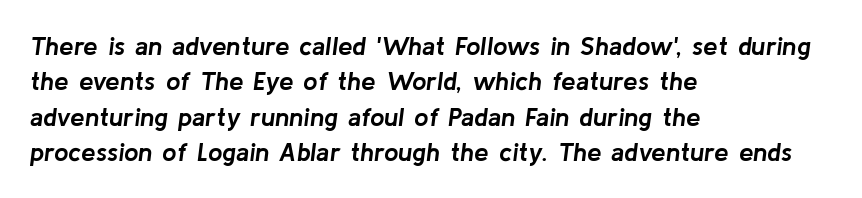
{"italic": "yes", "lean": "right", "slant_degrees": 8, "bold": "yes", "underline": "no", "align": "left", "line_spacing": "normal", "line_spacing_ratio": 1.36, "letter_spacing": "normal", "letter_spacing_em": 0.0, "glyph_px": 26}
